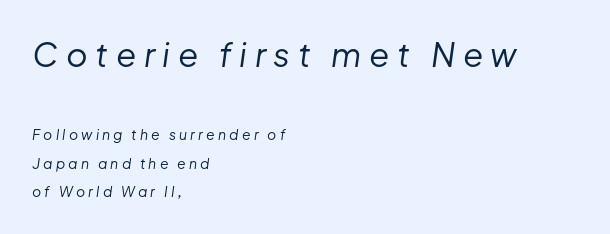
This rendering features lettering with no underline. Is this a fixed-width face? No — the glyphs have proportional, varying widths. The text block is weighted toward the left margin, trailing off unevenly rightward. The designer gave the opening block more size than the closing block.
